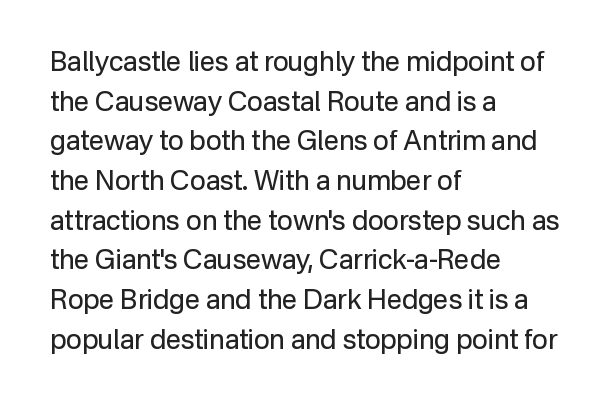
Q: Is the text bold? A: No.
Q: Is the text italic (slanted)? A: No, it is upright.
Q: Is the text underlined? A: No.
Q: How is the paragraph aligned? A: Left-aligned.
Q: Is the spacing between letters normal or unusually wide? A: Normal.
Q: Is the spacing between lines tight, normal or loose? A: Normal.
